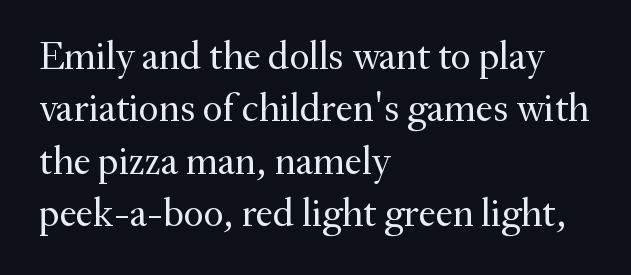
Q: Is the text bold? A: No.
Q: Is the text italic (slanted)? A: No, it is upright.
Q: Is the typeface a serif or a sans-serif typeface? A: Serif.
Q: Is the text underlined? A: No.
Q: How is the paragraph aligned? A: Left-aligned.
Q: Is the spacing between letters normal or unusually wide? A: Normal.
Q: Is the spacing between lines tight, normal or loose? A: Normal.
Q: Width (condensed, normal, or wide)? A: Normal.
Q: Stroke contrast? A: Medium.
Q: x-height? A: Small.
Q: Monospaced? A: No.
